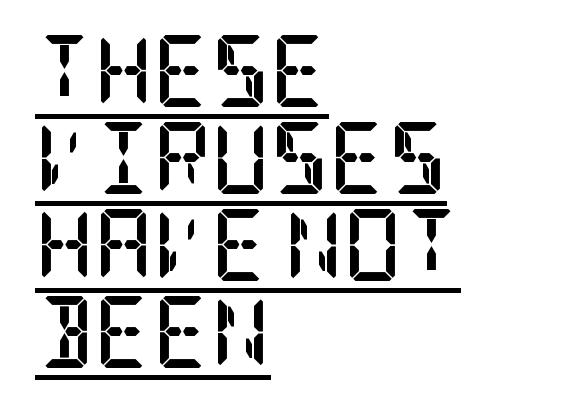
Q: Is the text bold? A: Yes.
Q: Is the text italic (slanted)? A: No, it is upright.
Q: Is the typeface a serif or a sans-serif typeface? A: Serif.
Q: Is the text underlined? A: Yes.
Q: How is the paragraph aligned? A: Left-aligned.
Q: Is the spacing between letters normal or unusually wide? A: Normal.
Q: Width (condensed, normal, or wide)? A: Condensed.
Q: Stroke contrast? A: Low.
Q: x-height? A: Large.
